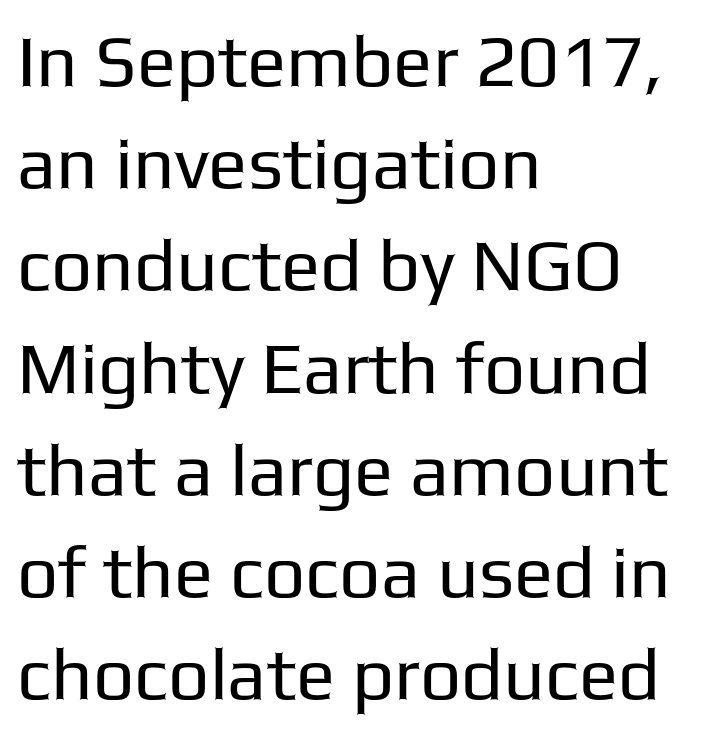
The image shows 73 px regular-weight sans-serif type, upright; set left-aligned, normal line spacing (1.4x), normal letter spacing, not underlined; low stroke contrast and a medium x-height.
